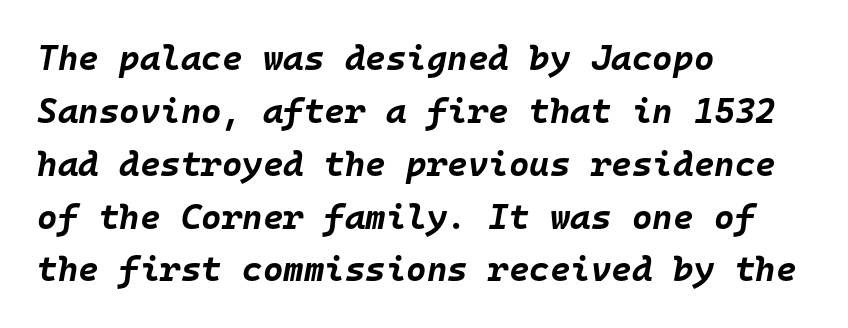
{"italic": "yes", "lean": "right", "slant_degrees": 10, "bold": "yes", "weight": "bold", "width": "normal", "stroke_contrast": "low", "x_height": "large", "monospaced": "yes", "underline": "no", "align": "left", "line_spacing": "normal", "line_spacing_ratio": 1.51, "letter_spacing": "normal", "letter_spacing_em": 0.0, "glyph_px": 35}
